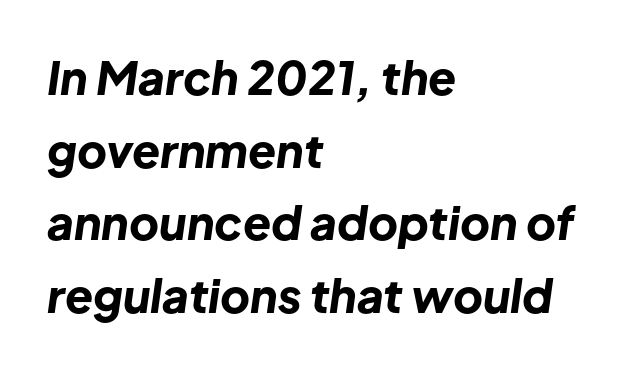
The image shows 46 px bold type, italic (leaning right); set left-aligned, normal line spacing (1.58x), normal letter spacing, not underlined; low stroke contrast and a medium x-height.
